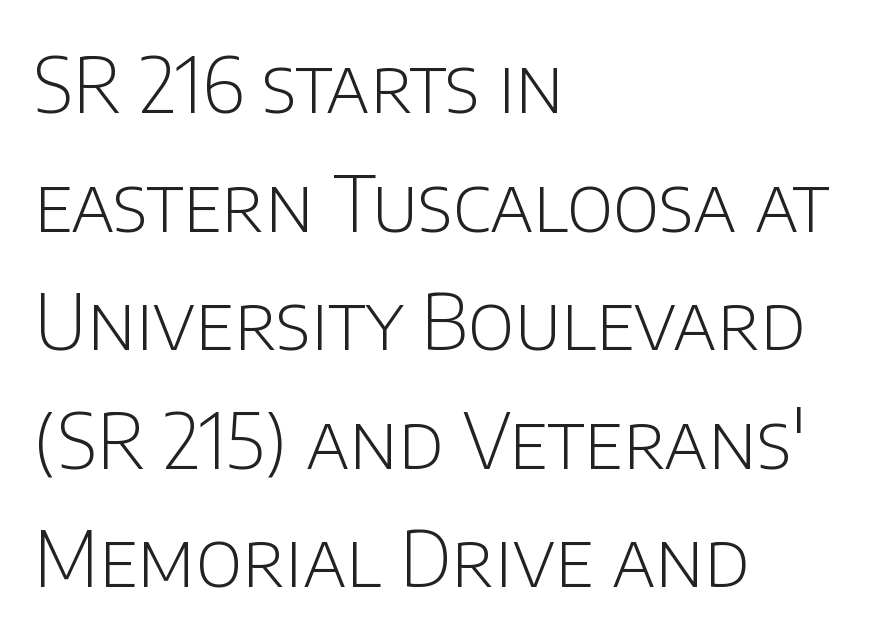
{"serif": "no", "italic": "no", "bold": "no", "weight": "light", "width": "normal", "stroke_contrast": "low", "x_height": "large", "monospaced": "no", "underline": "no", "align": "left", "line_spacing": "normal", "line_spacing_ratio": 1.56, "letter_spacing": "normal", "letter_spacing_em": 0.0, "glyph_px": 76}
